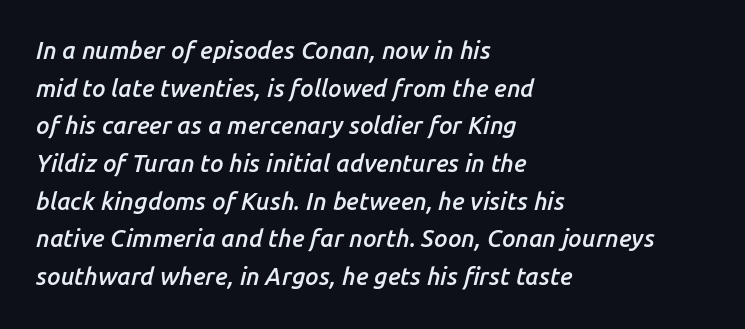
{"italic": "yes", "lean": "right", "slant_degrees": 14, "bold": "semi", "underline": "no", "align": "left", "line_spacing": "normal", "line_spacing_ratio": 1.57, "letter_spacing": "normal", "letter_spacing_em": 0.0, "glyph_px": 24}
